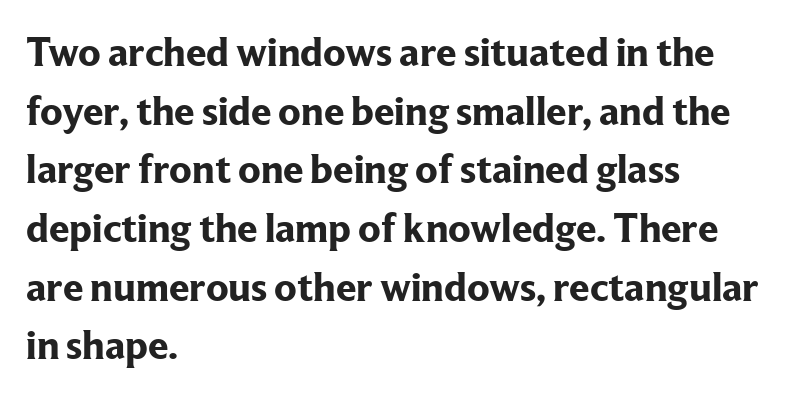
{"serif": "yes", "italic": "no", "bold": "yes", "weight": "bold", "width": "normal", "stroke_contrast": "low", "x_height": "medium", "monospaced": "no", "underline": "no", "align": "left", "line_spacing": "normal", "line_spacing_ratio": 1.43, "letter_spacing": "normal", "letter_spacing_em": 0.0, "glyph_px": 41}
